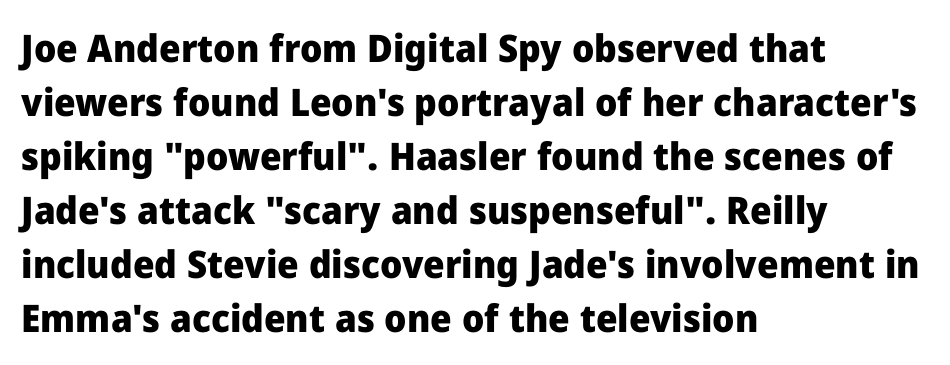
{"serif": "no", "italic": "no", "bold": "yes", "weight": "heavy", "width": "normal", "stroke_contrast": "low", "x_height": "medium", "monospaced": "no", "underline": "no", "align": "left", "line_spacing": "normal", "line_spacing_ratio": 1.42, "letter_spacing": "normal", "letter_spacing_em": 0.0, "glyph_px": 38}
